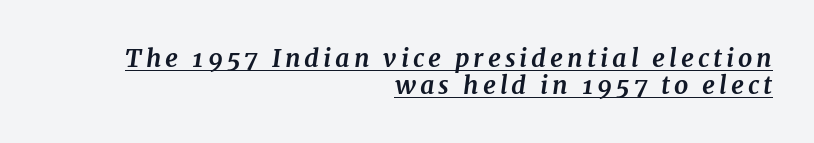
{"italic": "yes", "lean": "right", "slant_degrees": 7, "bold": "yes", "underline": "yes", "align": "right", "line_spacing": "tight", "line_spacing_ratio": 1.07, "glyph_px": 25}
